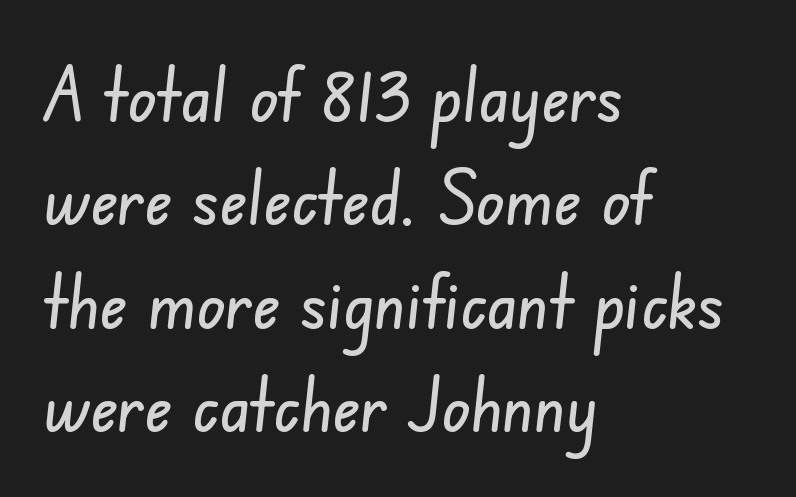
{"serif": "no", "width": "condensed", "stroke_contrast": "low", "x_height": "small", "monospaced": "no", "underline": "no", "align": "left", "line_spacing": "normal", "line_spacing_ratio": 1.38, "letter_spacing": "normal", "letter_spacing_em": 0.0, "glyph_px": 75}
